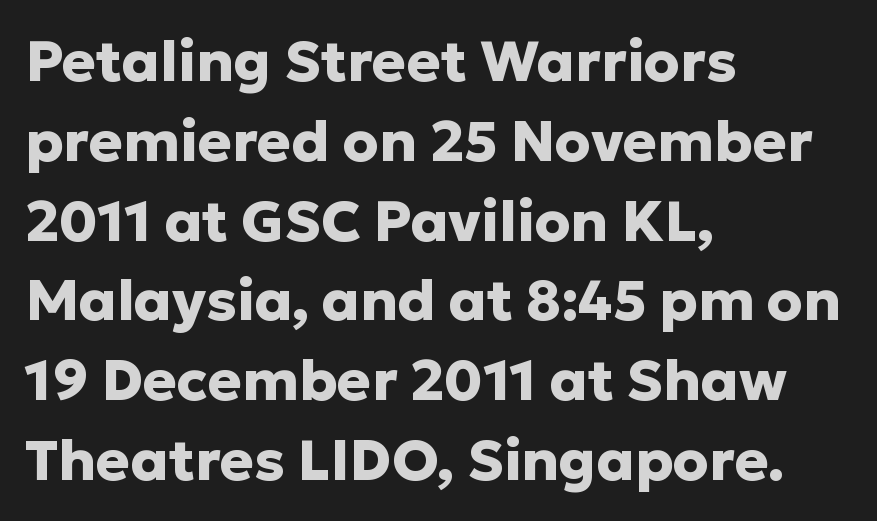
The image shows 57 px heavy sans-serif type, upright; set left-aligned, normal line spacing (1.4x), normal letter spacing, not underlined; low stroke contrast and a medium x-height.
